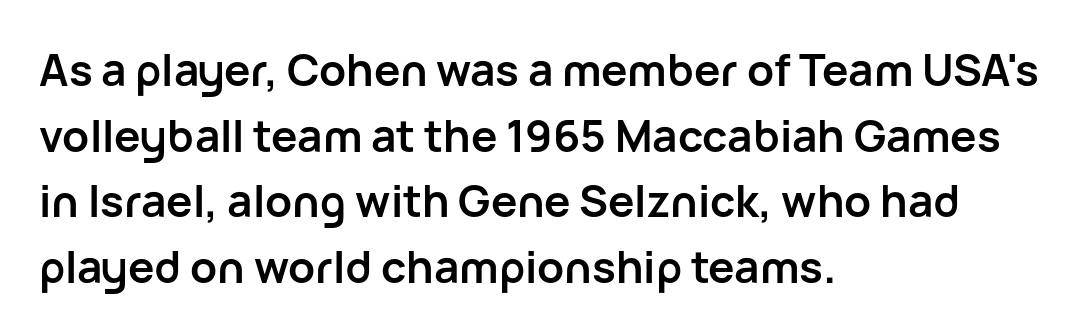
{"serif": "no", "italic": "no", "bold": "yes", "weight": "semibold", "width": "normal", "stroke_contrast": "low", "x_height": "medium", "monospaced": "no", "underline": "no", "align": "left", "line_spacing": "normal", "line_spacing_ratio": 1.49, "letter_spacing": "normal", "letter_spacing_em": 0.0, "glyph_px": 44}
